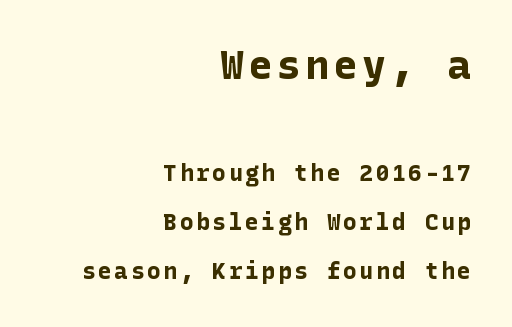
Leftover space on each line is placed entirely before the opening word. A roman cut, with each character standing at attention. Quick note: interline space is abundant. Which chunk is bigger? The first one — the top block dwarfs the bottom. The strip under each line holds only bare page. Compared with an ordinary text face, these strokes are far heavier — a full bold.
